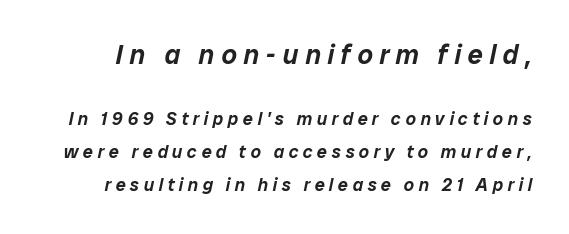
Q: Is the text italic (slanted)? A: Yes, it leans right by about 12 degrees.
Q: Is the text underlined? A: No.
Q: Is the spacing between letters normal or unusually wide? A: Unusually wide.
Q: Which block of text is set in a larger size, the first (top) or the second (bottom)? A: The first (top) one.
